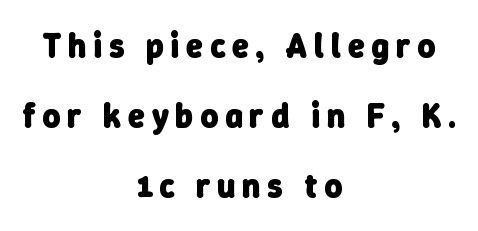
Character widths vary here, with narrow letters taking less room than wide ones. The rendering uses a bold face; every stroke is thick and dark. What's the leading like? Stretched, with rows far apart. Underline: absent. The tracking reads as deliberately expanded to a designer's eye.
